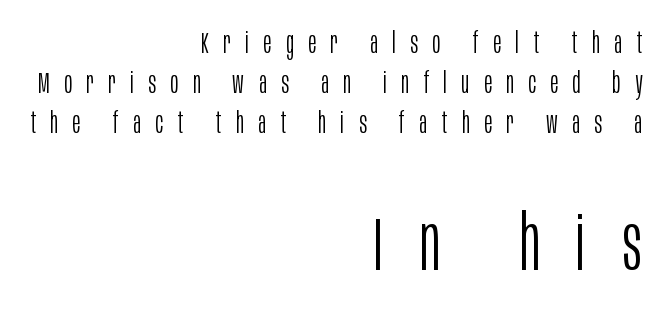
Words appear elongated and porous because spacing is wide. In terms of posture, this sample is upright. Counters stay open thanks to moderate or lighter strokes. Note the varied advance widths — an 'i' is clearly narrower than an 'm'.
